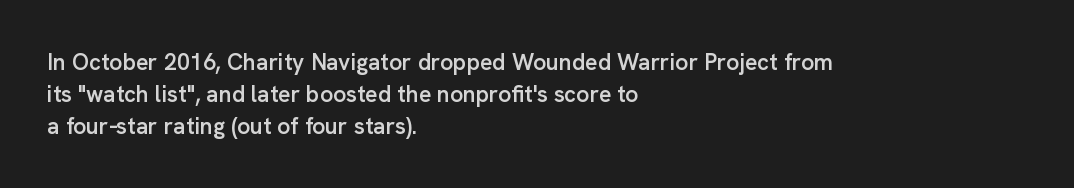
{"italic": "no", "bold": "semi", "underline": "no", "align": "left", "line_spacing": "normal", "line_spacing_ratio": 1.39, "letter_spacing": "normal", "letter_spacing_em": 0.0, "glyph_px": 23}
